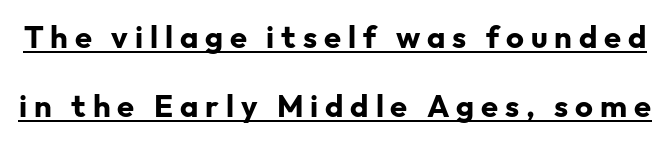
The image shows 31 px bold sans-serif type, upright; set loose line spacing (2.23x), unusually wide letter spacing (+0.22 em), underlined; low stroke contrast and a medium x-height.
